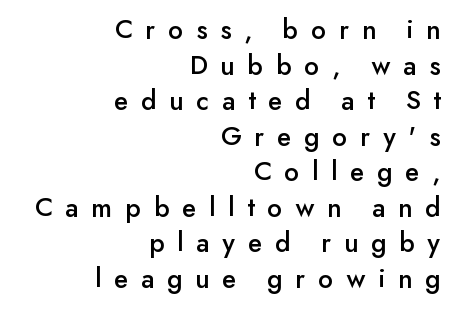
{"serif": "no", "italic": "no", "width": "normal", "stroke_contrast": "low", "x_height": "small", "monospaced": "no", "underline": "no", "align": "right", "line_spacing": "normal", "line_spacing_ratio": 1.27, "letter_spacing": "wide", "letter_spacing_em": 0.46, "glyph_px": 28}
